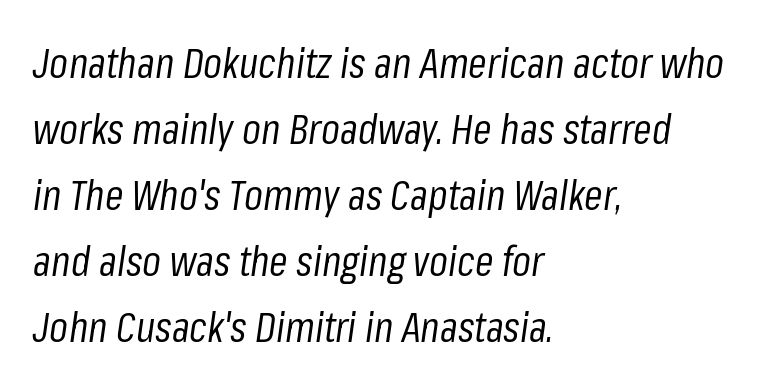
{"italic": "yes", "lean": "right", "slant_degrees": 8, "bold": "no", "weight": "regular", "width": "condensed", "stroke_contrast": "low", "x_height": "medium", "monospaced": "no", "underline": "no", "align": "left", "line_spacing": "normal", "line_spacing_ratio": 1.57, "letter_spacing": "normal", "letter_spacing_em": 0.0, "glyph_px": 42}
